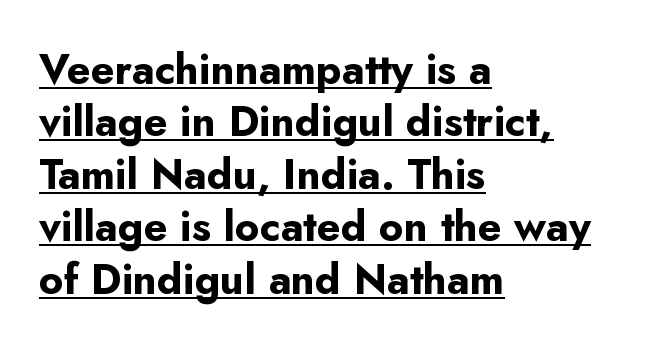
Q: Is the text bold? A: Yes.
Q: Is the text italic (slanted)? A: No, it is upright.
Q: Is the typeface a serif or a sans-serif typeface? A: Sans-serif.
Q: Is the text underlined? A: Yes.
Q: How is the paragraph aligned? A: Left-aligned.
Q: Is the spacing between letters normal or unusually wide? A: Normal.
Q: Is the spacing between lines tight, normal or loose? A: Normal.
Q: Width (condensed, normal, or wide)? A: Normal.
Q: Stroke contrast? A: Low.
Q: x-height? A: Small.
Q: Monospaced? A: No.
